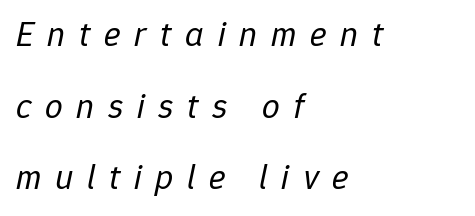
Q: Is the text bold? A: No.
Q: Is the text italic (slanted)? A: Yes, it leans right by about 12 degrees.
Q: Is the text underlined? A: No.
Q: How is the paragraph aligned? A: Left-aligned.
Q: Is the spacing between letters normal or unusually wide? A: Unusually wide.
Q: Is the spacing between lines tight, normal or loose? A: Loose.
Q: Width (condensed, normal, or wide)? A: Normal.
Q: Stroke contrast? A: Low.
Q: x-height? A: Medium.
Q: Monospaced? A: No.
